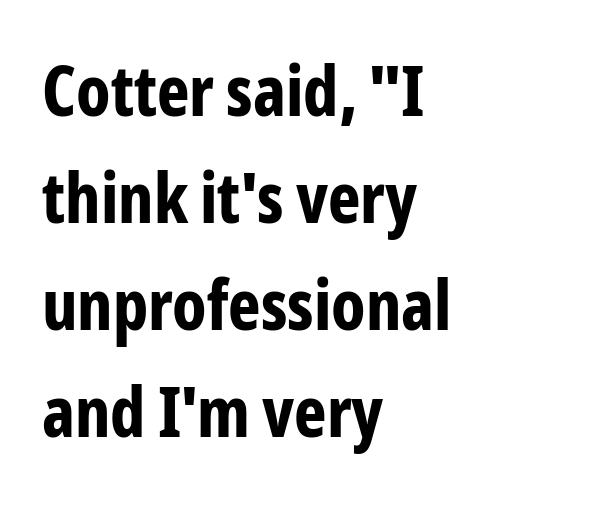
If you drew a line through each stem, it would be perfectly vertical. These lines are set flush left with a ragged right edge. The designer left line spacing at the default. The face used here is proportionally spaced, like ordinary book or web type. On the weight axis this lands at bold, roughly 700.
